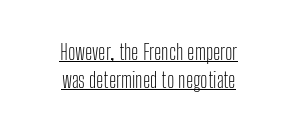
{"italic": "no", "bold": "no", "underline": "yes", "align": "center", "line_spacing": "normal", "line_spacing_ratio": 1.33, "letter_spacing": "normal", "letter_spacing_em": 0.0, "glyph_px": 21}
